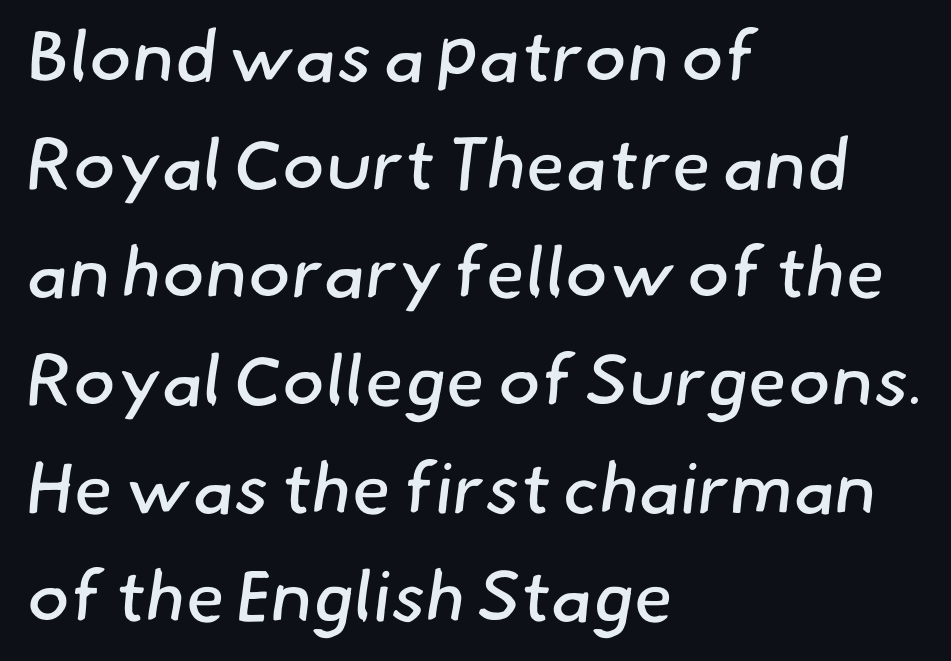
Q: Is the text bold? A: No.
Q: Is the typeface a serif or a sans-serif typeface? A: Sans-serif.
Q: Is the text underlined? A: No.
Q: How is the paragraph aligned? A: Left-aligned.
Q: Is the spacing between letters normal or unusually wide? A: Normal.
Q: Is the spacing between lines tight, normal or loose? A: Normal.
Q: Width (condensed, normal, or wide)? A: Normal.
Q: Stroke contrast? A: Low.
Q: x-height? A: Small.
Q: Monospaced? A: No.
